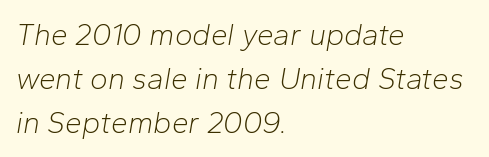
Interline gaps are of average width in this sample. Clear beneath every line of the passage. Observe the ordinary spacing: letters are neighbours, not strangers. Caption: face not bold, strokes unweighted.
